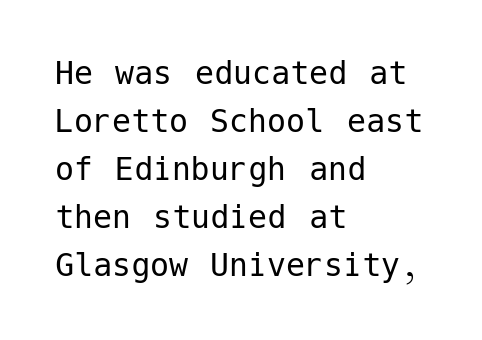
You can tell it's not italic because the verticals are truly vertical. Weight: in the light-to-regular range. Caption: standard tracking, unaltered. Just letters on the line, the space beneath them empty.
